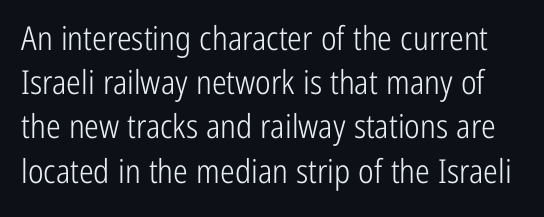
This is sans-serif lettering, the kind often seen on screens and signage. Compared with a typical body face, this is equally light or lighter still. Here the designer chose a conventional face with non-uniform glyph widths. Anything drawn beneath the words? Only blank space.
